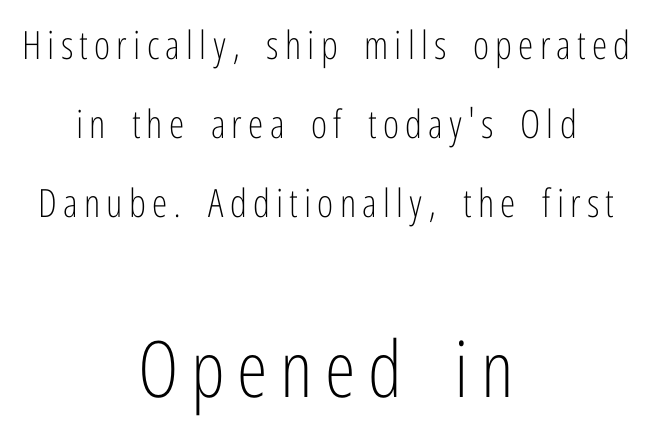
Ink coverage per letter is moderate at most. A typesetter would call this proportional, since set widths differ per character. The rendering positions every line midway between the sides. Glance below the letters and you will spot only blank space. Check where the strokes stop: nothing finishes them off — pure sans. The lettering holds an erect, upright posture throughout.
